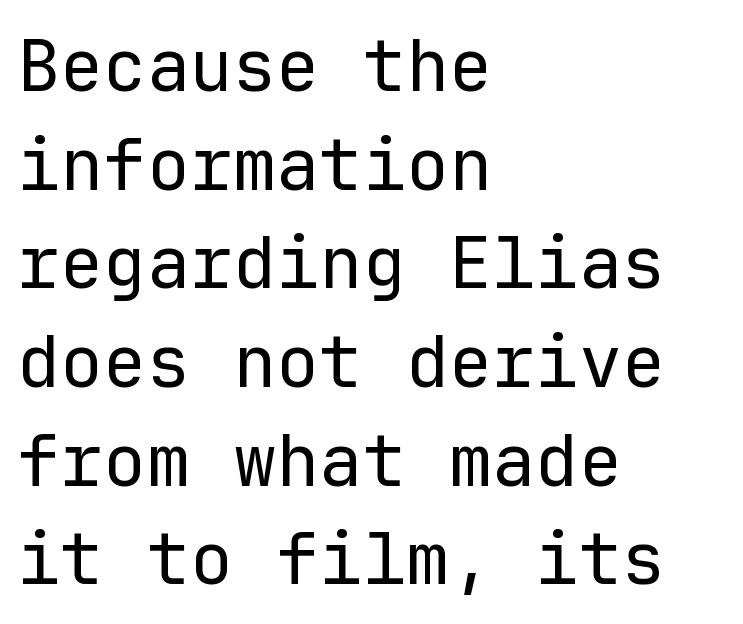
Each line starts at the same left margin while the right side varies. The face used here is monospaced, like something from a code editor. A clean baseline with only descenders dipping below it. The font sits on the lighter half of the weight spectrum, regular included. The specimen reads as upright at a glance. The lines sit at an ordinary, default distance from one another.
